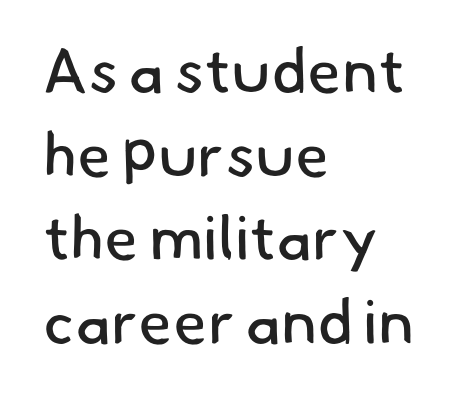
{"serif": "no", "bold": "no", "weight": "regular", "width": "normal", "stroke_contrast": "low", "x_height": "small", "monospaced": "no", "underline": "no", "align": "left", "line_spacing": "normal", "line_spacing_ratio": 1.35, "letter_spacing": "normal", "letter_spacing_em": 0.0, "glyph_px": 62}
